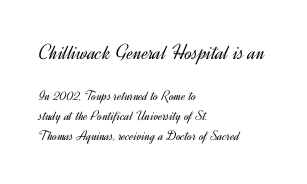
{"bold": "no", "underline": "no", "align": "left", "line_spacing": "normal", "line_spacing_ratio": 1.4, "letter_spacing": "normal", "letter_spacing_em": 0.0, "larger_block": "first", "size_ratio": 1.57, "glyph_px": 22}
